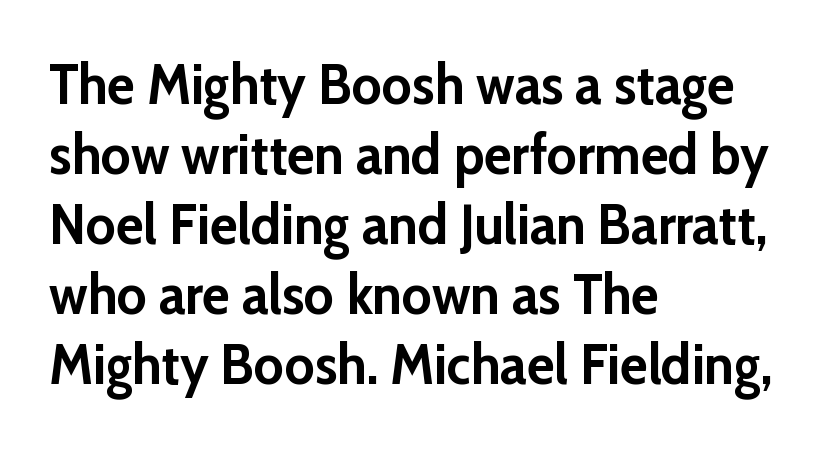
Q: Is the text bold? A: Yes.
Q: Is the text italic (slanted)? A: No, it is upright.
Q: Is the typeface a serif or a sans-serif typeface? A: Sans-serif.
Q: Is the text underlined? A: No.
Q: How is the paragraph aligned? A: Left-aligned.
Q: Is the spacing between letters normal or unusually wide? A: Normal.
Q: Width (condensed, normal, or wide)? A: Normal.
Q: Stroke contrast? A: Low.
Q: x-height? A: Medium.
Q: Monospaced? A: No.
